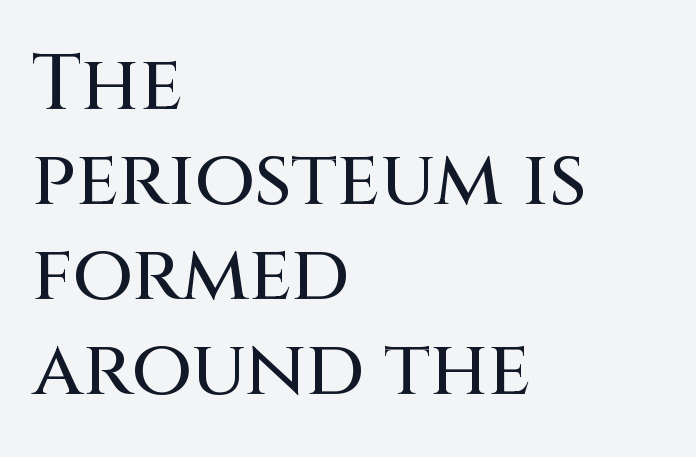
{"serif": "no", "italic": "no", "width": "normal", "stroke_contrast": "medium", "x_height": "large", "monospaced": "no", "underline": "no", "align": "left", "line_spacing_ratio": 1.22, "letter_spacing": "normal", "letter_spacing_em": 0.0, "glyph_px": 78}
